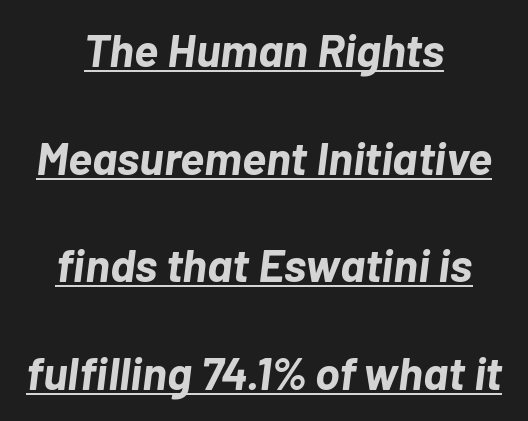
Leading: increased. Typeset on center — no edge is straight. The face used here is proportionally spaced, like ordinary book or web type. The letters are slanted; this is an italic face. Compared with typical body copy, the letter spacing here is the same.
